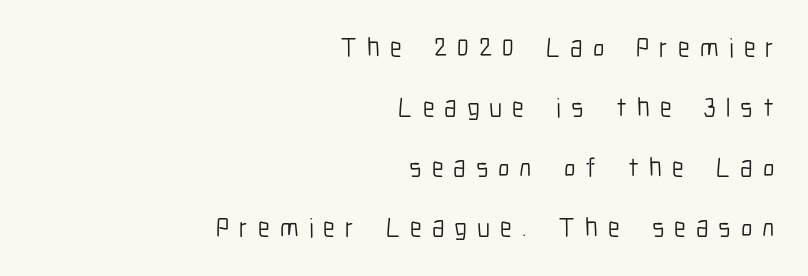
{"italic": "no", "bold": "no", "underline": "no", "align": "right", "line_spacing": "loose", "line_spacing_ratio": 2.22, "letter_spacing": "wide", "letter_spacing_em": 0.37, "glyph_px": 27}
